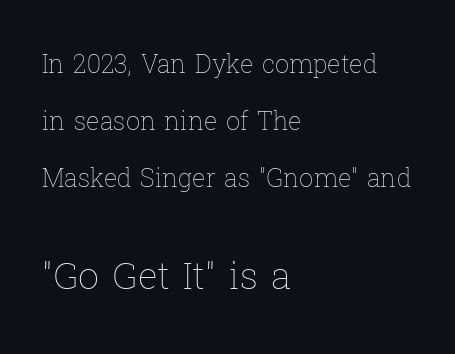
The image shows 37 px thin type, upright; set left-aligned, loose line spacing (2.29x), normal letter spacing, not underlined; the second (bottom) block is 1.48x larger; low stroke contrast and a medium x-height.
